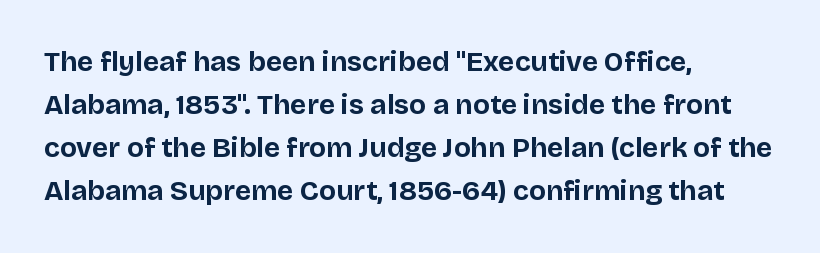
The image shows 28 px bold sans-serif type, upright; set left-aligned, normal line spacing (1.54x), normal letter spacing, not underlined; low stroke contrast and a large x-height.
